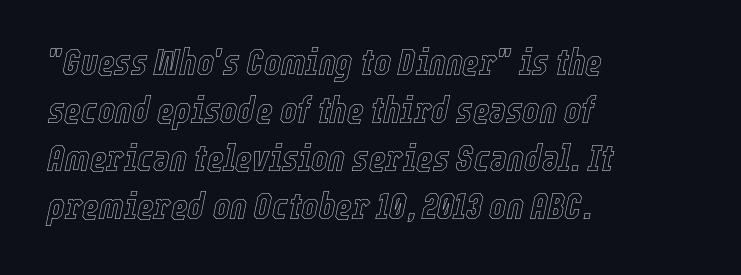
The image shows 36 px condensed type, italic (leaning right); set left-aligned, normal line spacing (1.33x), normal letter spacing, not underlined; a medium x-height.
